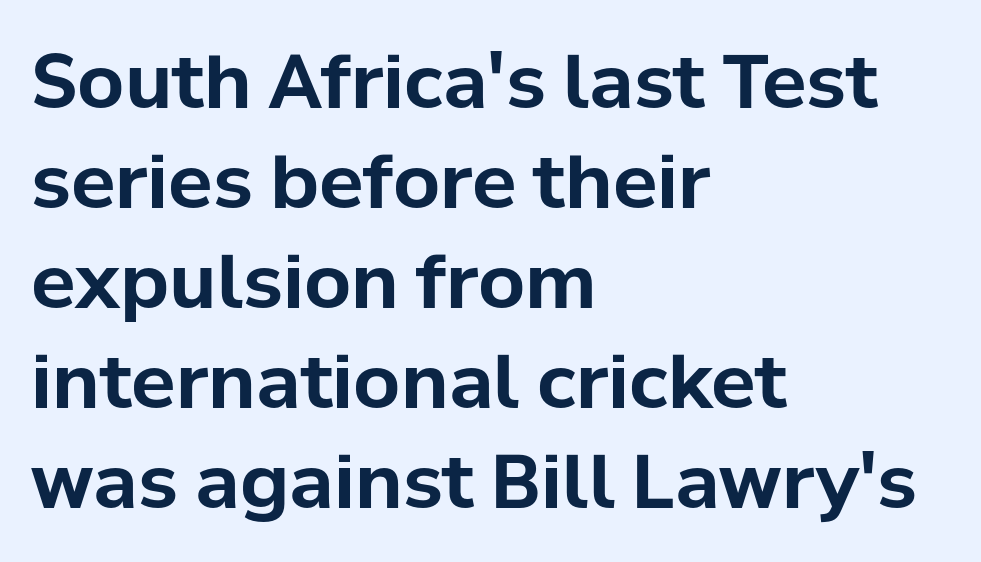
{"serif": "no", "italic": "no", "bold": "yes", "weight": "bold", "width": "normal", "stroke_contrast": "low", "x_height": "medium", "monospaced": "no", "underline": "no", "align": "left", "line_spacing": "normal", "line_spacing_ratio": 1.35, "letter_spacing": "normal", "letter_spacing_em": 0.0, "glyph_px": 74}
